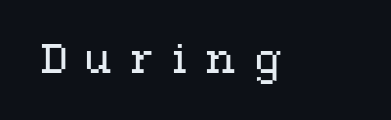
{"italic": "no", "bold": "no", "weight": "regular", "width": "wide", "stroke_contrast": "medium", "x_height": "medium", "monospaced": "no", "underline": "no", "letter_spacing": "wide", "letter_spacing_em": 0.46, "glyph_px": 39}
